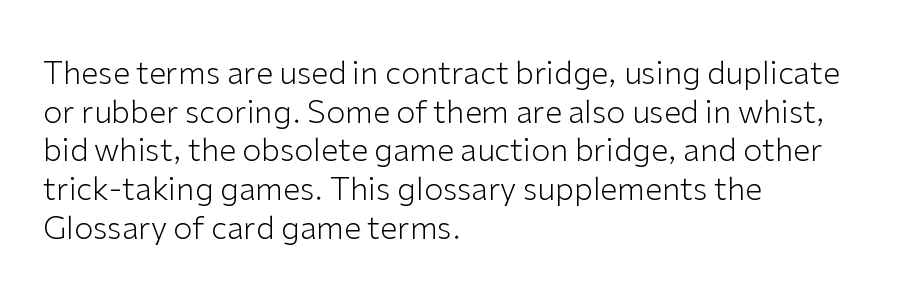
The image shows 31 px light sans-serif type, upright; set left-aligned, normal line spacing (1.25x), normal letter spacing, not underlined; low stroke contrast and a medium x-height.
